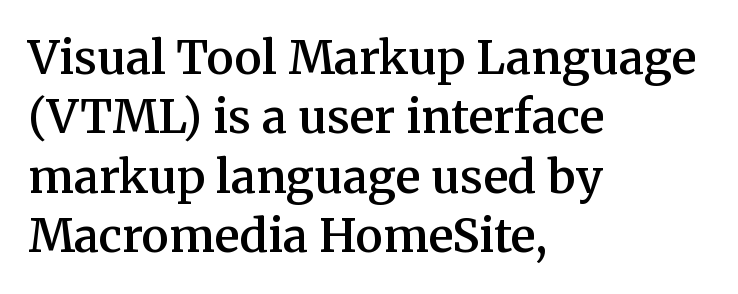
{"serif": "yes", "italic": "no", "bold": "semi", "weight": "semibold", "width": "normal", "stroke_contrast": "medium", "x_height": "medium", "monospaced": "no", "underline": "no", "align": "left", "line_spacing": "normal", "line_spacing_ratio": 1.29, "letter_spacing": "normal", "letter_spacing_em": 0.0, "glyph_px": 46}
